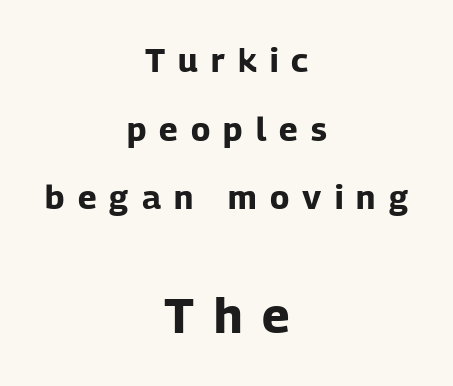
The image shows 49 px bold sans-serif type, upright; set centered, loose line spacing (2.08x), unusually wide letter spacing (+0.4 em), not underlined; the second (bottom) block is 1.48x larger; low stroke contrast and a medium x-height.
